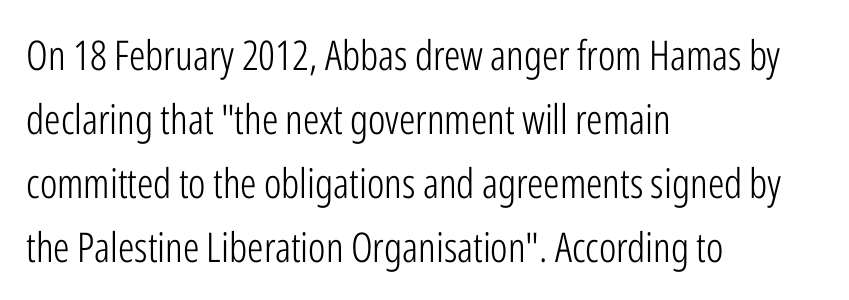
{"serif": "no", "italic": "no", "bold": "no", "weight": "light", "width": "condensed", "stroke_contrast": "low", "x_height": "medium", "monospaced": "no", "underline": "no", "align": "left", "line_spacing": "normal", "line_spacing_ratio": 1.56, "letter_spacing": "normal", "letter_spacing_em": 0.0, "glyph_px": 41}
